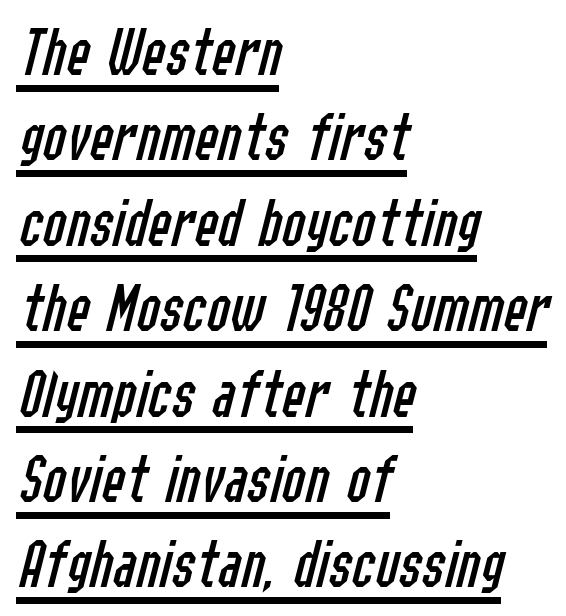
Q: Is the text bold? A: No.
Q: Is the text italic (slanted)? A: Yes, it leans right by about 14 degrees.
Q: Is the text underlined? A: Yes.
Q: How is the paragraph aligned? A: Left-aligned.
Q: Is the spacing between letters normal or unusually wide? A: Normal.
Q: Width (condensed, normal, or wide)? A: Condensed.
Q: Stroke contrast? A: Low.
Q: x-height? A: Medium.
Q: Monospaced? A: No.
